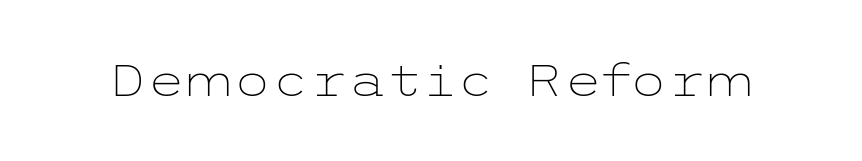
The image shows 44 px light, wide sans-serif type, upright; set normal letter spacing, not underlined; low stroke contrast and a medium x-height.
